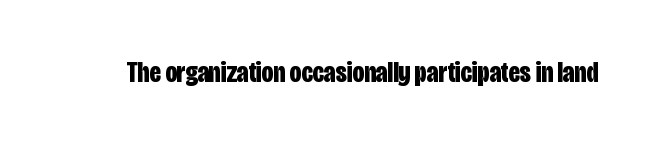
Glyph-to-glyph distance matches everyday printed text. Heavy, bold letterforms. Tall strokes in this sample are plumb rather than angled. You could not count columns in this text — the font is proportionally spaced.
